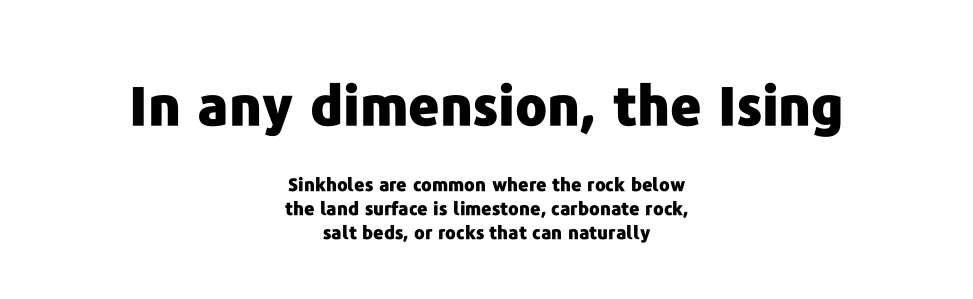
Vertically, the passage feels balanced, rows spaced as you'd expect. If you drew a line through each stem, it would be perfectly vertical. Look at the bottom of the vertical strokes: they stop flat, with no serifs. Visually, the top section dominates because its glyphs are scaled up. Character widths vary here, with narrow letters taking less room than wide ones.
